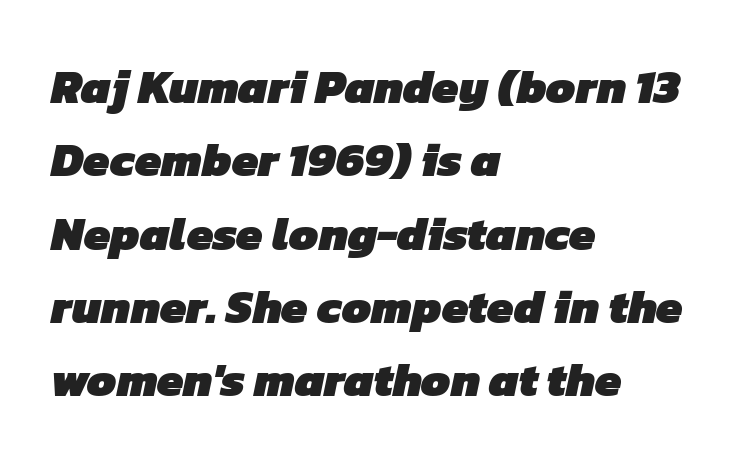
{"serif": "no", "bold": "yes", "weight": "heavy", "width": "normal", "stroke_contrast": "low", "x_height": "medium", "monospaced": "no", "underline": "no", "align": "left", "line_spacing": "normal", "line_spacing_ratio": 1.56, "letter_spacing": "normal", "letter_spacing_em": 0.0, "glyph_px": 47}
